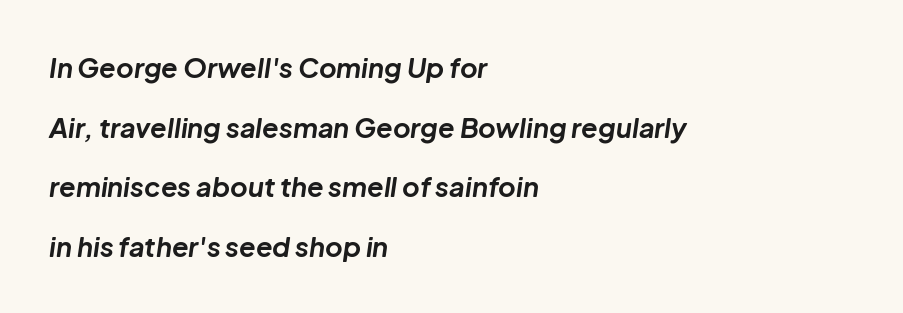
{"italic": "yes", "lean": "right", "slant_degrees": 8, "bold": "yes", "underline": "no", "align": "left", "line_spacing": "loose", "line_spacing_ratio": 2.21, "letter_spacing": "normal", "letter_spacing_em": 0.0, "glyph_px": 27}
